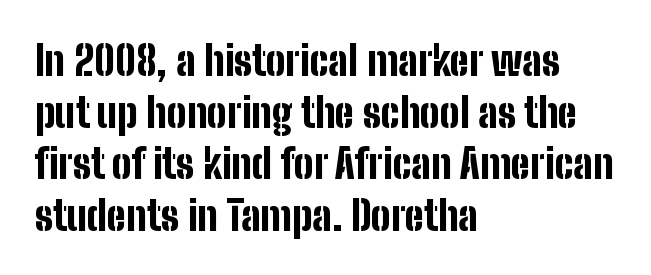
The letters are bold, with thick, heavy strokes. If you measured baseline to baseline, you'd find a middling distance. Does the lettering tilt? It doesn't — this is upright. There is no visible air inserted between adjacent glyphs.
